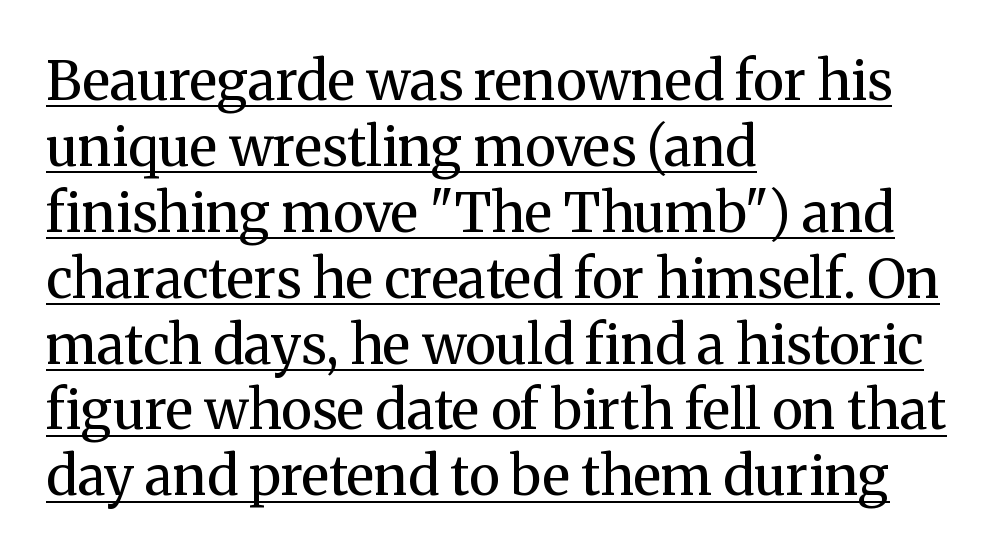
The image shows 54 px regular-weight serif type, upright; set left-aligned, line spacing 1.22x, normal letter spacing, underlined; medium stroke contrast and a medium x-height.
